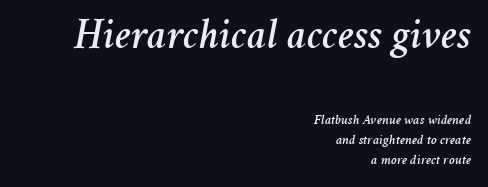
{"italic": "yes", "lean": "right", "slant_degrees": 11, "width": "normal", "stroke_contrast": "medium", "x_height": "medium", "monospaced": "no", "underline": "no", "align": "right", "line_spacing": "normal", "line_spacing_ratio": 1.45, "letter_spacing": "normal", "letter_spacing_em": 0.0, "larger_block": "first", "size_ratio": 3.07, "glyph_px": 43}
